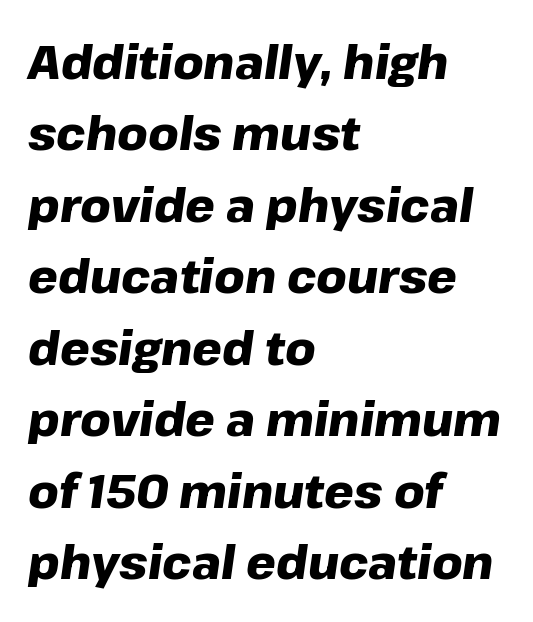
{"italic": "yes", "lean": "right", "slant_degrees": 8, "bold": "yes", "weight": "heavy", "width": "normal", "stroke_contrast": "low", "x_height": "medium", "monospaced": "no", "underline": "no", "align": "left", "line_spacing": "normal", "line_spacing_ratio": 1.52, "letter_spacing": "normal", "letter_spacing_em": 0.0, "glyph_px": 47}
